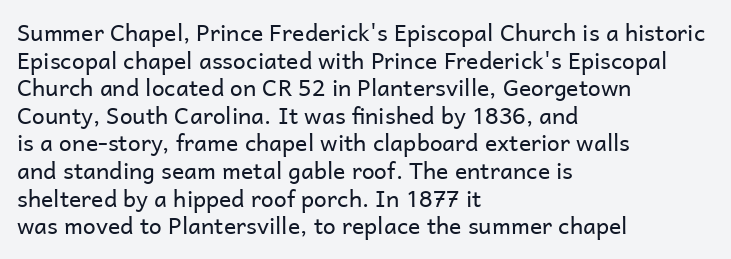
Q: Is the text bold? A: No.
Q: Is the text italic (slanted)? A: No, it is upright.
Q: Is the text underlined? A: No.
Q: How is the paragraph aligned? A: Left-aligned.
Q: Is the spacing between letters normal or unusually wide? A: Normal.
